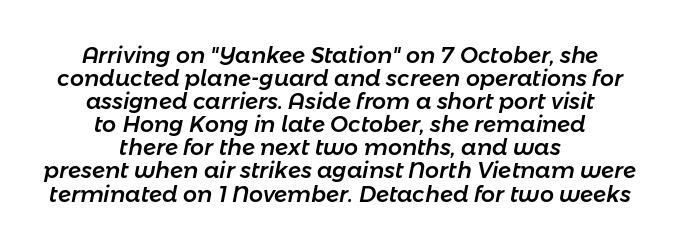
The image shows 22 px text type, italic (leaning right); set centered, tight line spacing (1.05x), normal letter spacing, not underlined.
